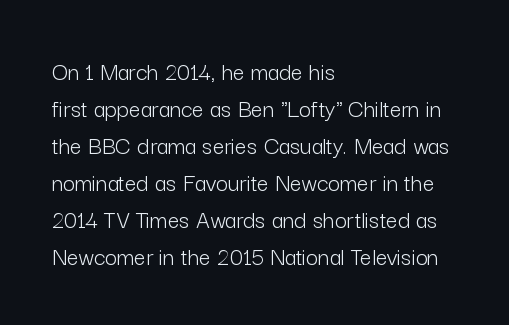
The image shows 26 px text type, upright; set left-aligned, normal line spacing (1.42x), normal letter spacing, not underlined.
